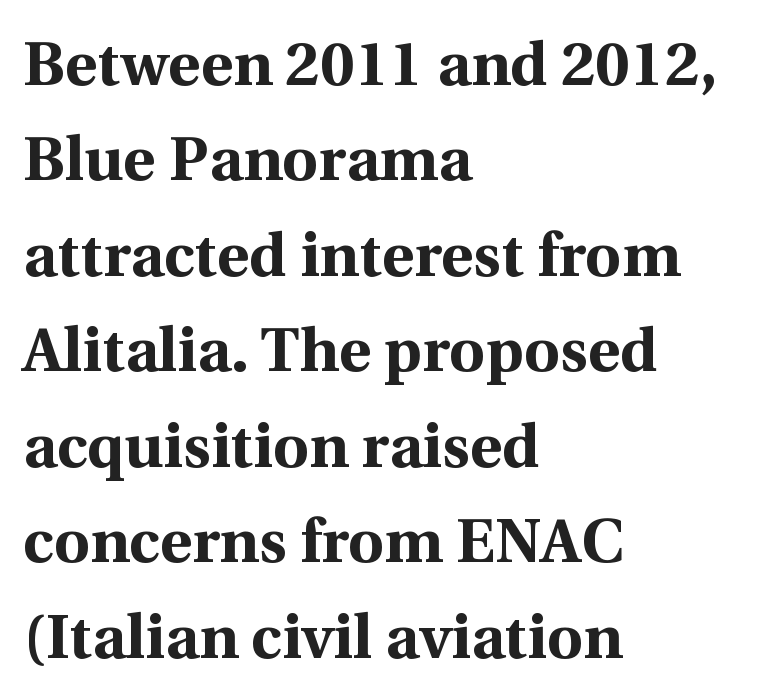
The image shows 62 px bold serif type, upright; set left-aligned, normal line spacing (1.54x), normal letter spacing, not underlined; a medium x-height.
